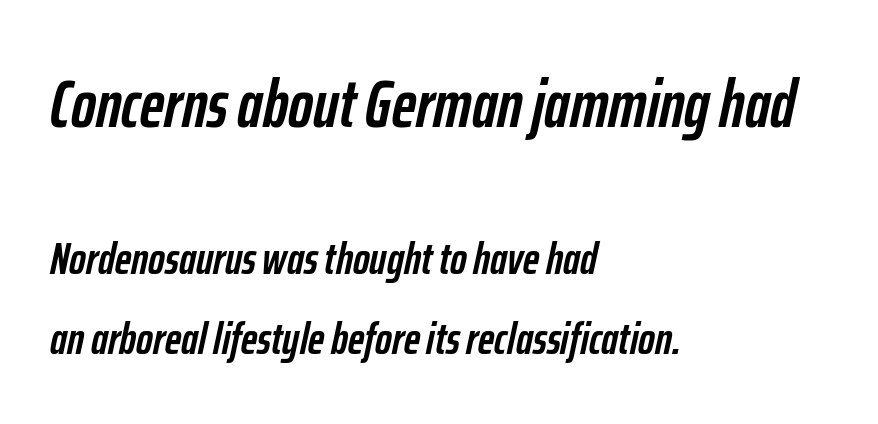
The image shows 67 px semibold, condensed type, italic (leaning right); set left-aligned, line spacing 1.77x, normal letter spacing, not underlined; the first (top) block is 1.49x larger; low stroke contrast and a medium x-height.
